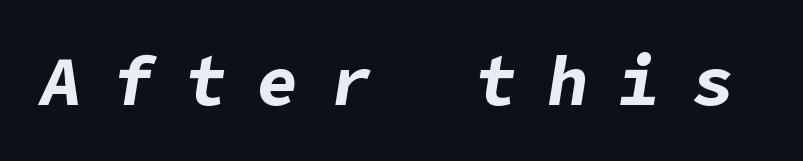
Q: Is the text bold? A: Yes.
Q: Is the text italic (slanted)? A: Yes, it leans right by about 9 degrees.
Q: Is the text underlined? A: No.
Q: Is the spacing between letters normal or unusually wide? A: Unusually wide.
Q: Width (condensed, normal, or wide)? A: Normal.
Q: Stroke contrast? A: Low.
Q: x-height? A: Medium.
